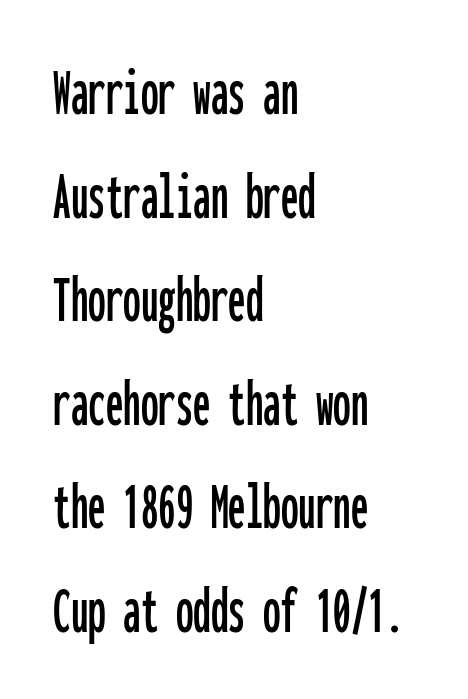
{"serif": "no", "italic": "no", "width": "condensed", "stroke_contrast": "low", "x_height": "medium", "monospaced": "yes", "underline": "no", "align": "left", "line_spacing": "normal", "line_spacing_ratio": 1.48, "letter_spacing": "normal", "letter_spacing_em": 0.0, "glyph_px": 70}
